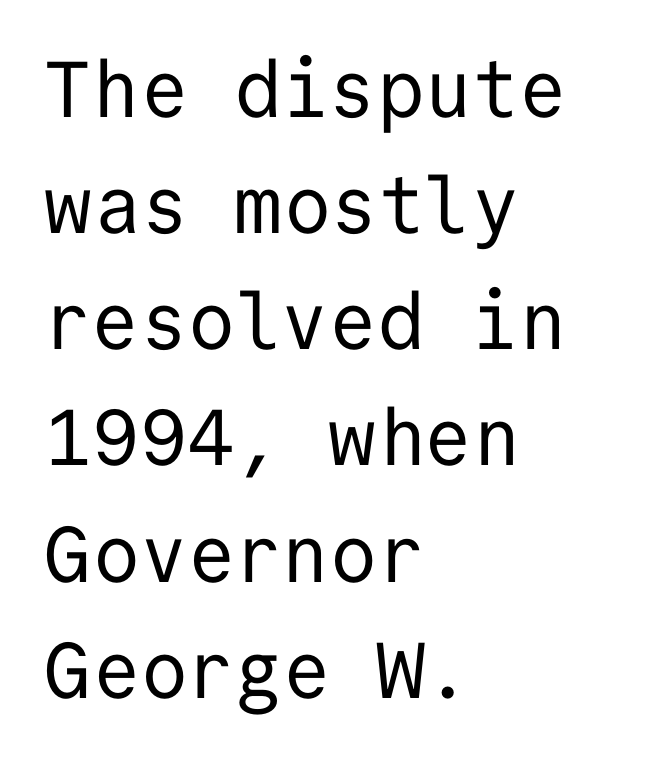
The image shows 79 px regular-weight sans-serif type, upright, monospaced; set left-aligned, normal line spacing (1.47x), normal letter spacing, not underlined; low stroke contrast and a medium x-height.
